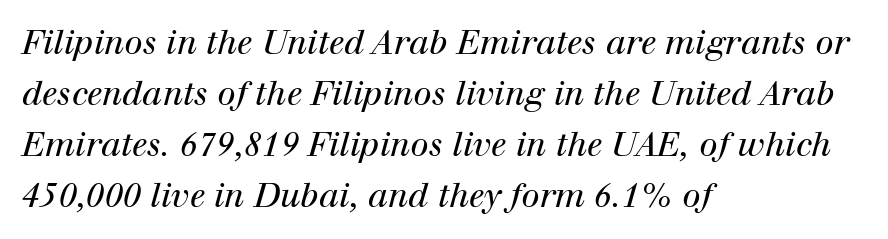
The image shows 33 px regular-weight serif type, italic (leaning right); set left-aligned, normal line spacing (1.55x), normal letter spacing, not underlined; high stroke contrast and a medium x-height.
